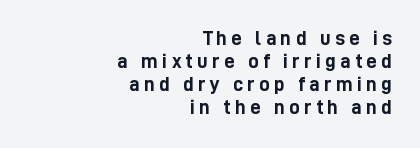
The image shows 21 px bold type, upright; set right-aligned, tight line spacing (1.1x), unusually wide letter spacing (+0.2 em), not underlined.
